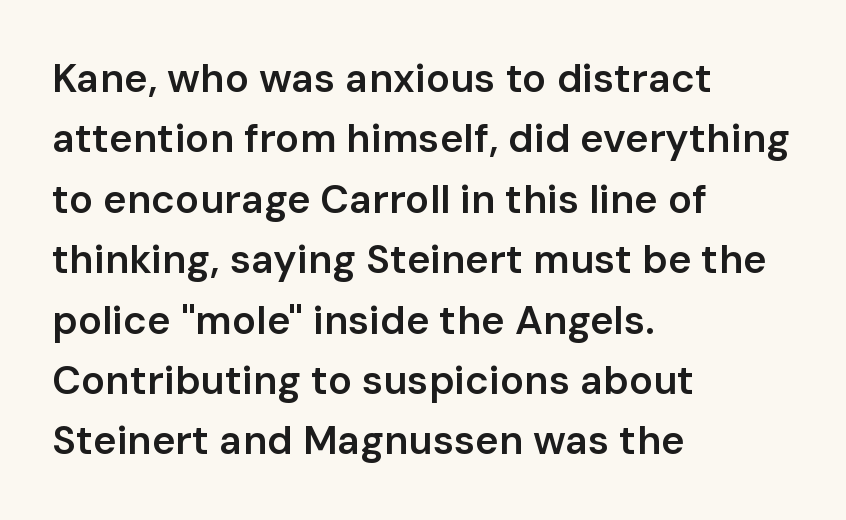
Q: Is the text bold? A: Semi-bold.
Q: Is the text italic (slanted)? A: No, it is upright.
Q: Is the typeface a serif or a sans-serif typeface? A: Sans-serif.
Q: Is the text underlined? A: No.
Q: How is the paragraph aligned? A: Left-aligned.
Q: Is the spacing between letters normal or unusually wide? A: Normal.
Q: Is the spacing between lines tight, normal or loose? A: Normal.
Q: Width (condensed, normal, or wide)? A: Normal.
Q: Stroke contrast? A: Low.
Q: x-height? A: Medium.
Q: Monospaced? A: No.
